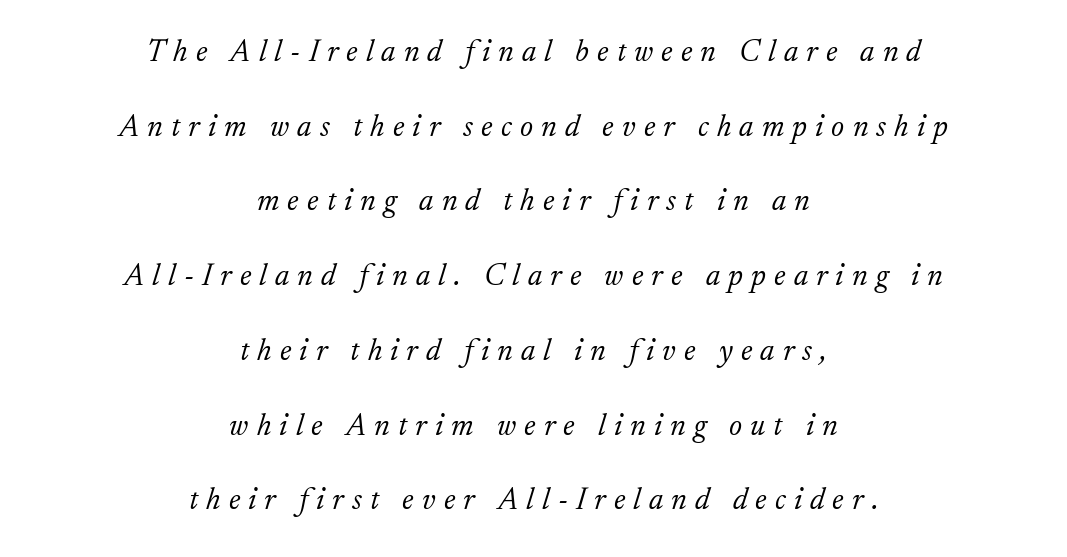
Q: Is the text bold? A: No.
Q: Is the text italic (slanted)? A: Yes, it leans right by about 17 degrees.
Q: Is the typeface a serif or a sans-serif typeface? A: Serif.
Q: Is the text underlined? A: No.
Q: How is the paragraph aligned? A: Centered.
Q: Is the spacing between letters normal or unusually wide? A: Unusually wide.
Q: Is the spacing between lines tight, normal or loose? A: Loose.
Q: Width (condensed, normal, or wide)? A: Normal.
Q: Stroke contrast? A: Low.
Q: x-height? A: Small.
Q: Monospaced? A: No.
